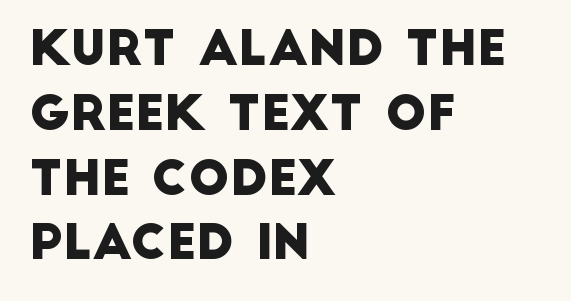
Q: Is the typeface a serif or a sans-serif typeface? A: Sans-serif.
Q: Is the text underlined? A: No.
Q: How is the paragraph aligned? A: Left-aligned.
Q: Is the spacing between letters normal or unusually wide? A: Normal.
Q: Is the spacing between lines tight, normal or loose? A: Normal.
Q: Width (condensed, normal, or wide)? A: Normal.
Q: Stroke contrast? A: Low.
Q: x-height? A: Large.
Q: Monospaced? A: No.
